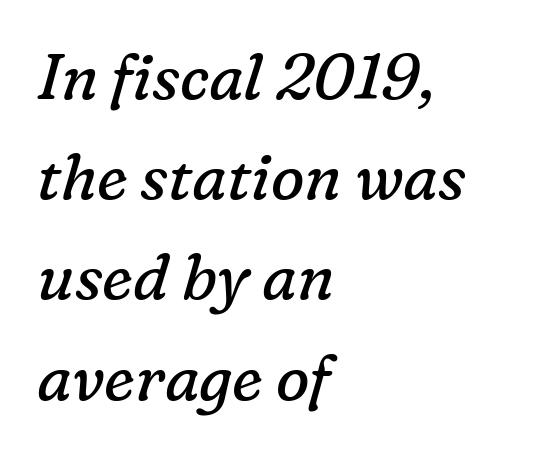
{"serif": "yes", "italic": "yes", "lean": "right", "slant_degrees": 16, "bold": "no", "weight": "regular", "width": "normal", "stroke_contrast": "low", "x_height": "medium", "monospaced": "no", "underline": "no", "align": "left", "line_spacing": "normal", "line_spacing_ratio": 1.59, "letter_spacing": "normal", "letter_spacing_em": 0.0, "glyph_px": 63}
